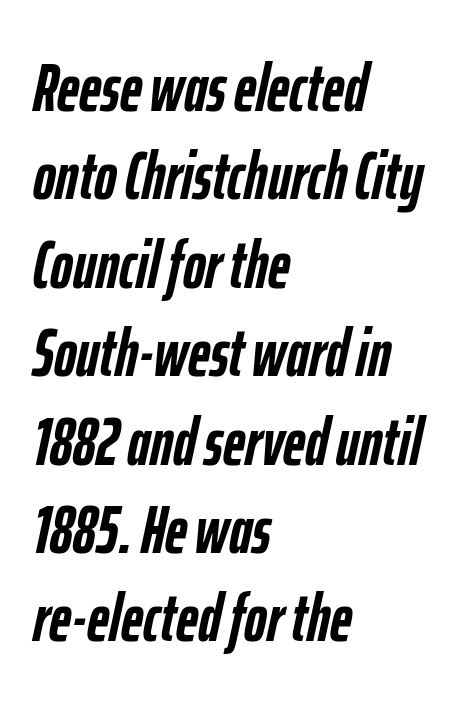
Q: Is the text bold? A: Yes.
Q: Is the text italic (slanted)? A: Yes, it leans right by about 12 degrees.
Q: Is the text underlined? A: No.
Q: How is the paragraph aligned? A: Left-aligned.
Q: Is the spacing between letters normal or unusually wide? A: Normal.
Q: Is the spacing between lines tight, normal or loose? A: Normal.
Q: Width (condensed, normal, or wide)? A: Condensed.
Q: Stroke contrast? A: Low.
Q: x-height? A: Medium.
Q: Monospaced? A: No.
